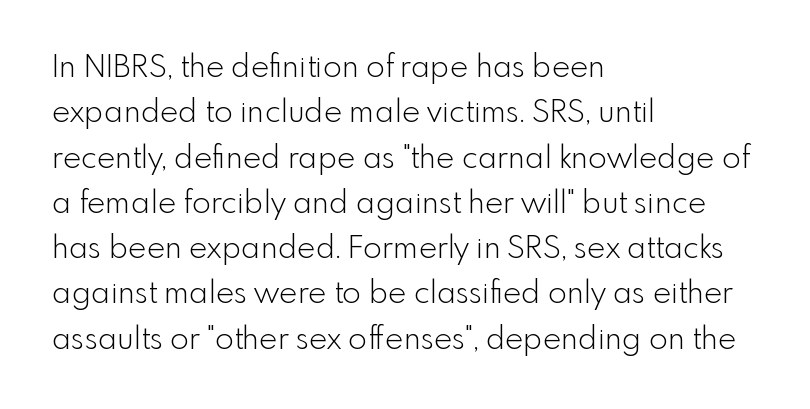
A student would call this left alignment; a typographer would say flush left, rag right. What stands out about the letter spacing? Nothing — it is the standard amount. The designer left line spacing at the default. This is not heavy type; no bold has been used.
